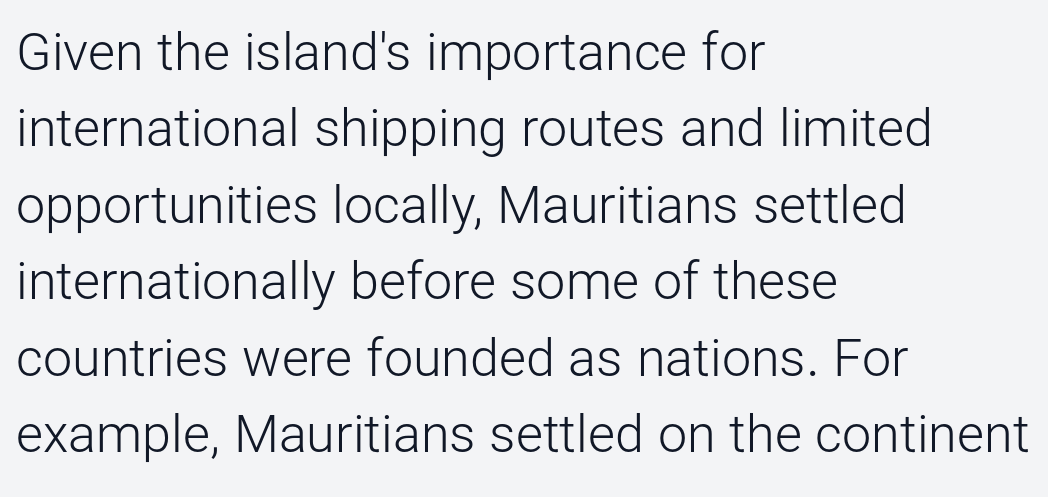
Q: Is the text bold? A: No.
Q: Is the text italic (slanted)? A: No, it is upright.
Q: Is the typeface a serif or a sans-serif typeface? A: Sans-serif.
Q: Is the text underlined? A: No.
Q: How is the paragraph aligned? A: Left-aligned.
Q: Is the spacing between letters normal or unusually wide? A: Normal.
Q: Is the spacing between lines tight, normal or loose? A: Normal.
Q: Width (condensed, normal, or wide)? A: Normal.
Q: Stroke contrast? A: Low.
Q: x-height? A: Medium.
Q: Monospaced? A: No.
